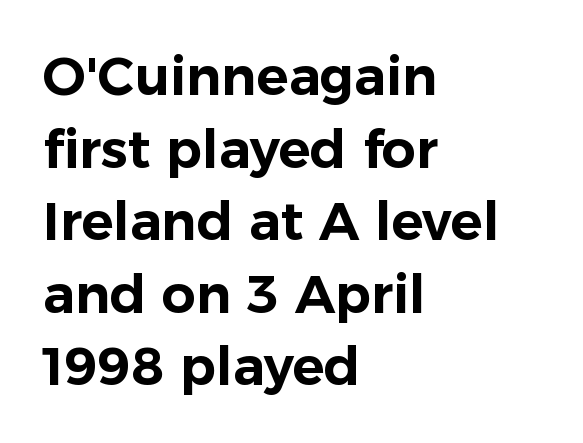
{"serif": "no", "italic": "no", "width": "normal", "stroke_contrast": "low", "x_height": "medium", "monospaced": "no", "underline": "no", "align": "left", "line_spacing": "normal", "line_spacing_ratio": 1.37, "letter_spacing": "normal", "letter_spacing_em": 0.0, "glyph_px": 53}
